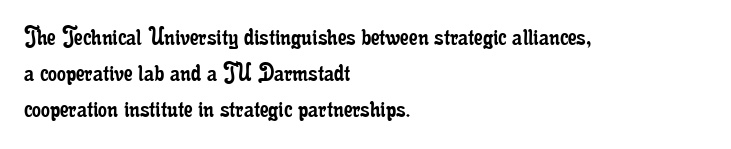
Honestly, the row spacing looks completely unremarkable. No extra ink here — the face is not bold. This sample has the flowing, uneven cadence of proportional lettering. You can tell from the footed stems that serif type was used.
